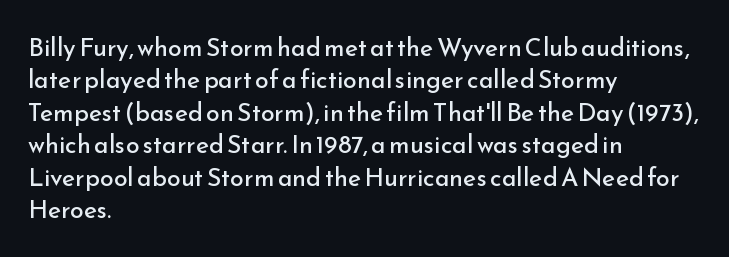
Q: Is the text bold? A: No.
Q: Is the text italic (slanted)? A: No, it is upright.
Q: Is the text underlined? A: No.
Q: How is the paragraph aligned? A: Left-aligned.
Q: Is the spacing between letters normal or unusually wide? A: Normal.
Q: Is the spacing between lines tight, normal or loose? A: Normal.
